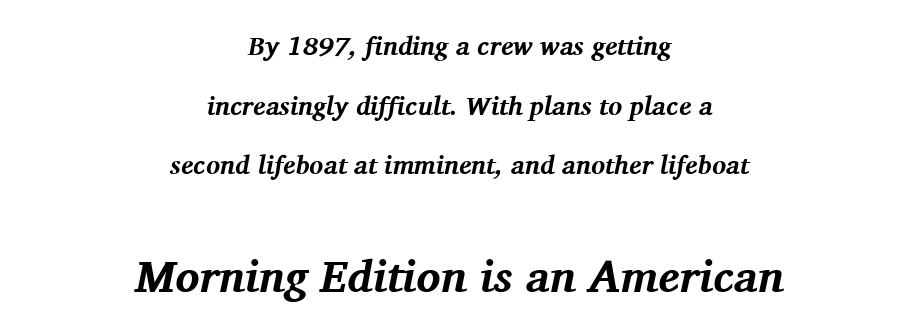
The image shows 45 px bold serif type, italic (leaning right); set centered, loose line spacing (2.29x), normal letter spacing, not underlined; the second (bottom) block is 1.73x larger; medium stroke contrast and a medium x-height.
